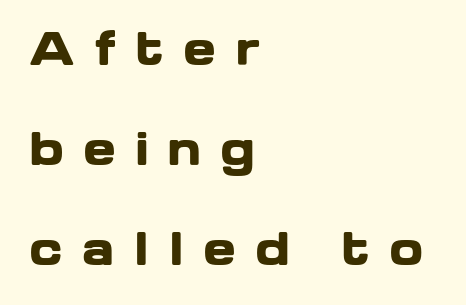
Q: Is the text bold? A: Yes.
Q: Is the text italic (slanted)? A: No, it is upright.
Q: Is the typeface a serif or a sans-serif typeface? A: Sans-serif.
Q: Is the text underlined? A: No.
Q: How is the paragraph aligned? A: Left-aligned.
Q: Is the spacing between letters normal or unusually wide? A: Unusually wide.
Q: Is the spacing between lines tight, normal or loose? A: Loose.
Q: Width (condensed, normal, or wide)? A: Wide.
Q: Stroke contrast? A: Low.
Q: x-height? A: Medium.
Q: Monospaced? A: No.
